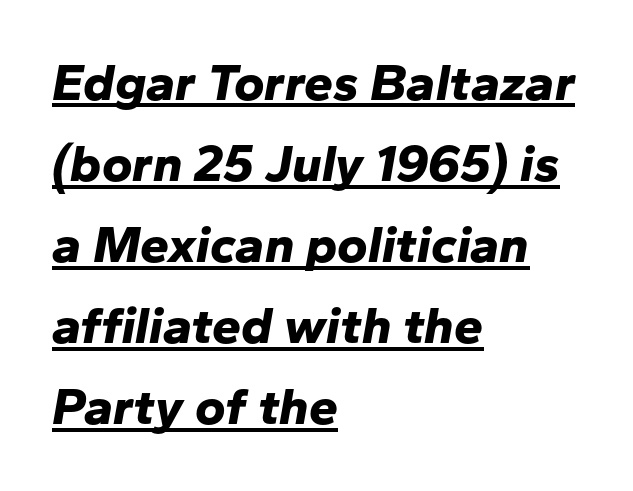
This rendering leaves character spacing at its baseline value. These lines were composed using italics. Character widths vary here, with narrow letters taking less room than wide ones. Thick stems and heavy bowls — unmistakably bold. Somebody hit Ctrl+U on this one — the words are underlined.
